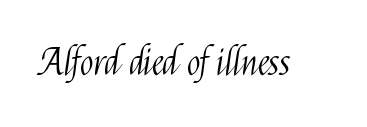
{"serif": "no", "bold": "no", "weight": "light", "width": "condensed", "stroke_contrast": "medium", "x_height": "medium", "monospaced": "no", "underline": "no", "letter_spacing": "normal", "letter_spacing_em": 0.0, "glyph_px": 36}
